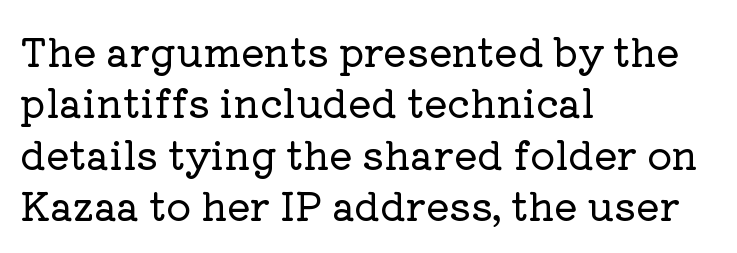
{"serif": "yes", "italic": "no", "width": "normal", "stroke_contrast": "low", "x_height": "medium", "monospaced": "no", "underline": "no", "align": "left", "line_spacing": "normal", "line_spacing_ratio": 1.32, "letter_spacing": "normal", "letter_spacing_em": 0.0, "glyph_px": 39}
